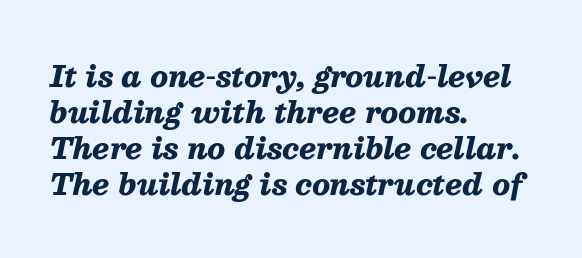
{"italic": "yes", "lean": "right", "slant_degrees": 13, "bold": "yes", "weight": "heavy", "width": "normal", "stroke_contrast": "medium", "x_height": "medium", "monospaced": "no", "underline": "no", "align": "left", "line_spacing_ratio": 1.24, "letter_spacing": "normal", "letter_spacing_em": 0.0, "glyph_px": 29}
